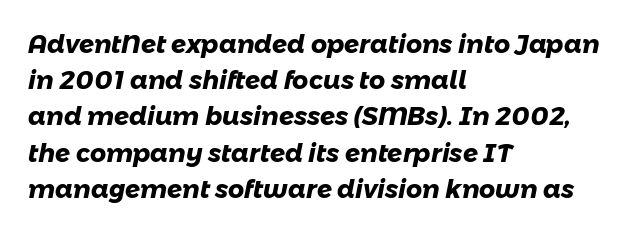
{"bold": "yes", "underline": "no", "align": "left", "line_spacing": "normal", "line_spacing_ratio": 1.45, "letter_spacing": "normal", "letter_spacing_em": 0.0, "glyph_px": 25}
